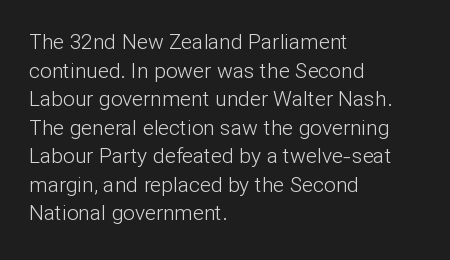
Line beginnings align vertically; line endings do not. Whoever set this chose a conventional vertical rhythm. Stroke mass is kept to a normal reading level or below. Nobody touched the tracking dial on this one.
